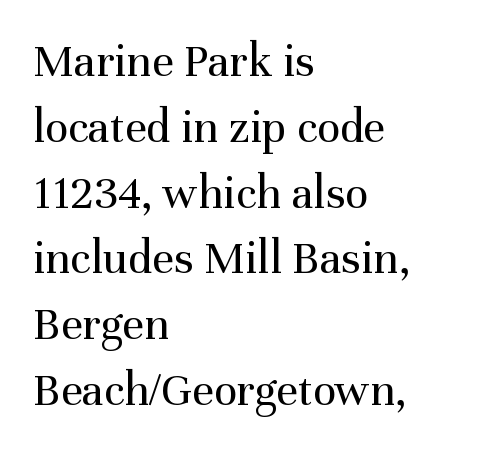
Q: Is the text bold? A: No.
Q: Is the text italic (slanted)? A: No, it is upright.
Q: Is the typeface a serif or a sans-serif typeface? A: Serif.
Q: Is the text underlined? A: No.
Q: How is the paragraph aligned? A: Left-aligned.
Q: Is the spacing between letters normal or unusually wide? A: Normal.
Q: Is the spacing between lines tight, normal or loose? A: Normal.
Q: Width (condensed, normal, or wide)? A: Normal.
Q: Stroke contrast? A: Medium.
Q: x-height? A: Medium.
Q: Monospaced? A: No.
